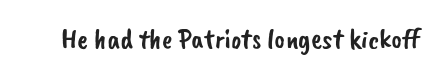
The image shows 29 px sans-serif type; set normal letter spacing, not underlined; low stroke contrast and a small x-height.
